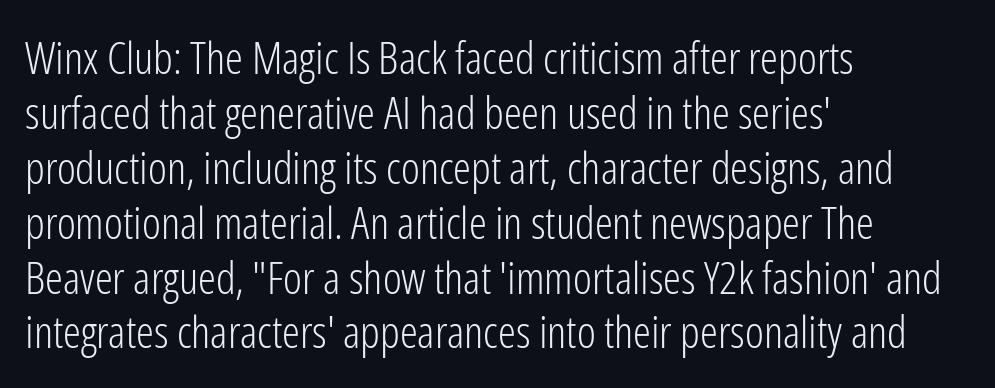
The passage is arranged the way most books set body copy — flush left. The lettering stays uniformly vertical, giving the passage a roman look. Each word holds together tightly as a unit, with standard inter-letter gaps. What kind of face is this? One without serifs — a sans. The typeface has the unassuming heft of standard copy or less. A bare baseline throughout the passage.
